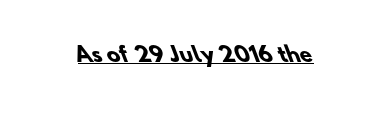
The sample's only ornament is a line tracing under the words. Heavy-handed strokes throughout: this text is bold. Tracking here is standard; glyphs follow each other at the usual distance.
